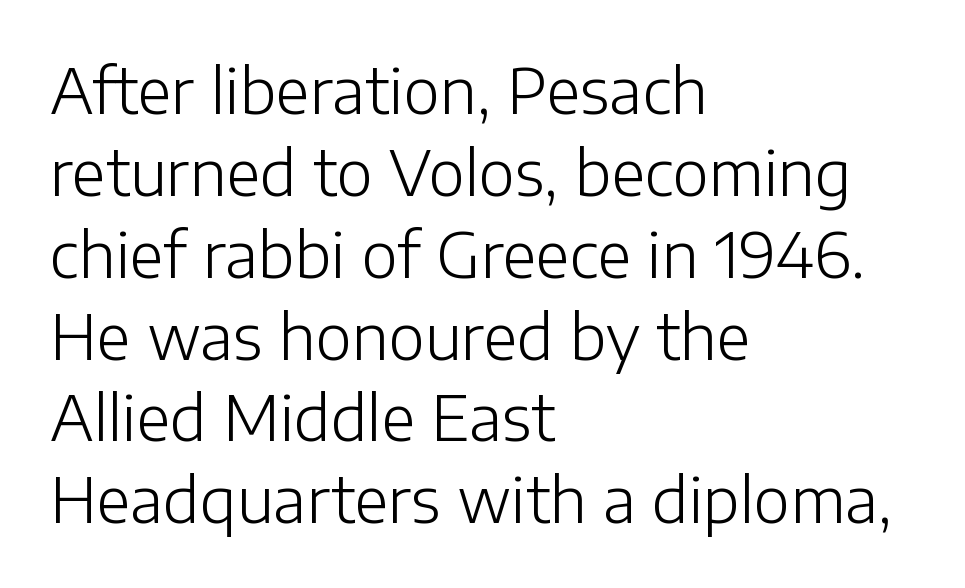
{"serif": "no", "italic": "no", "bold": "no", "weight": "light", "width": "normal", "stroke_contrast": "low", "x_height": "medium", "monospaced": "no", "underline": "no", "align": "left", "line_spacing": "normal", "line_spacing_ratio": 1.32, "letter_spacing": "normal", "letter_spacing_em": 0.0, "glyph_px": 62}
